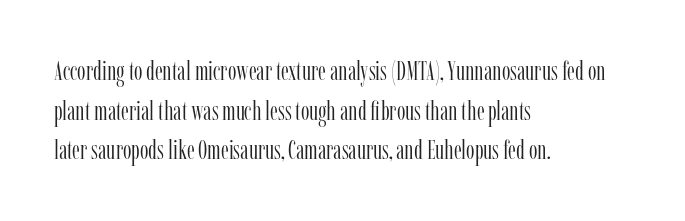
Q: Is the text bold? A: No.
Q: Is the text italic (slanted)? A: No, it is upright.
Q: Is the text underlined? A: No.
Q: How is the paragraph aligned? A: Left-aligned.
Q: Is the spacing between letters normal or unusually wide? A: Normal.
Q: Is the spacing between lines tight, normal or loose? A: Normal.
